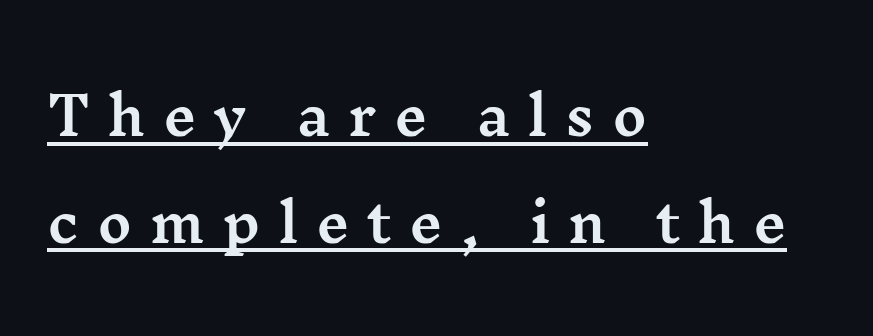
Looks like regular typesetting: each glyph gets only the width it needs. Quick note: not italic, upright. This is serif lettering, the kind often seen in printed books. Caption: expanded tracking, letters set apart.
